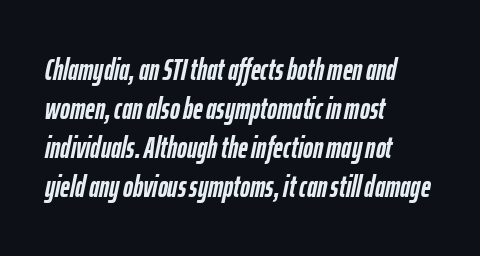
The designer left line spacing at the default. These words are printed bold, with thick strokes throughout. Inter-character spacing is left at the font's built-in metrics. Every character sits at an angle, as italics do.
